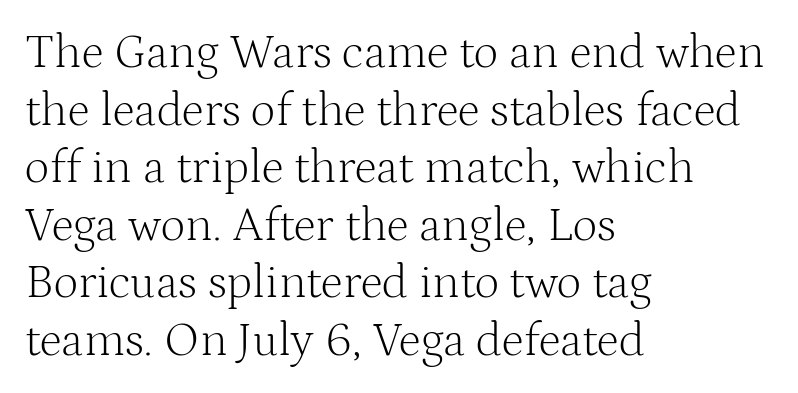
The image shows 48 px light serif type, upright; set left-aligned, line spacing 1.2x, normal letter spacing, not underlined; medium stroke contrast and a medium x-height.
